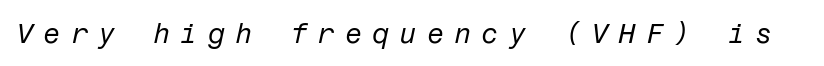
There is plenty of visible air inserted between adjacent glyphs. Italic? Definitely — the glyphs are oblique. Nobody drew a line under any word here. Summary of weight: not heavy and not bold.
